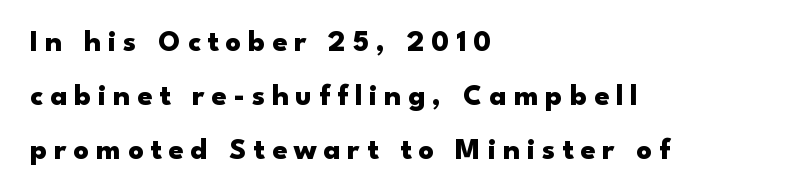
The image shows 30 px heavy, wide sans-serif type, upright; set left-aligned, line spacing 1.8x, unusually wide letter spacing (+0.23 em), not underlined; low stroke contrast and a small x-height.
